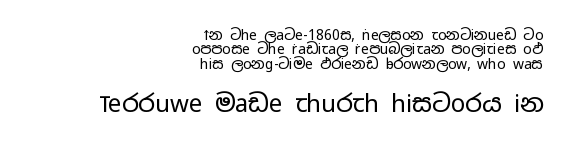
Casual observation: everything's shoved over to the right. Compared with a typical body face, this is equally light or lighter still. Anything drawn beneath the words? Only blank space. Baseline-to-baseline distance is barely more than the letter height. Here the second block reads like a headline and the first like body copy. Upright lettering throughout.
